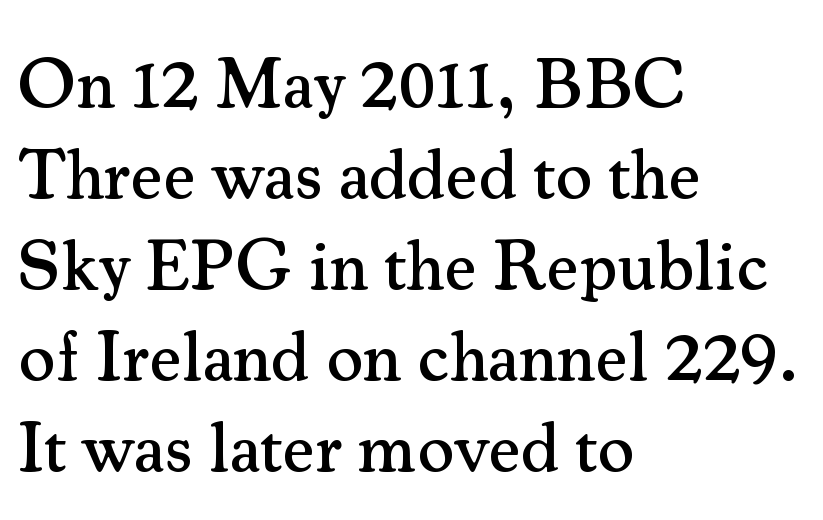
{"serif": "yes", "italic": "no", "width": "normal", "stroke_contrast": "medium", "x_height": "small", "monospaced": "no", "underline": "no", "align": "left", "line_spacing": "normal", "line_spacing_ratio": 1.28, "letter_spacing": "normal", "letter_spacing_em": 0.0, "glyph_px": 71}
